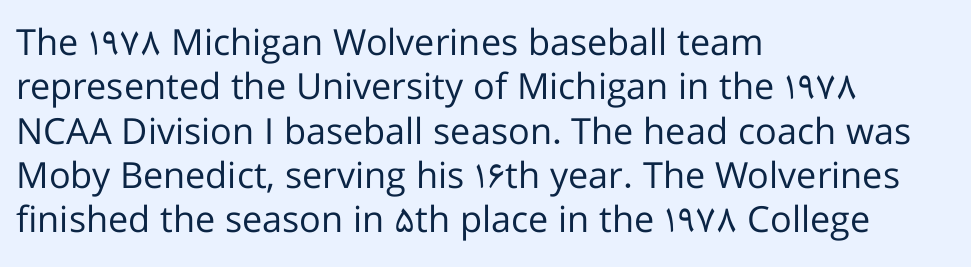
Q: Is the text bold? A: No.
Q: Is the text italic (slanted)? A: No, it is upright.
Q: Is the typeface a serif or a sans-serif typeface? A: Sans-serif.
Q: Is the text underlined? A: No.
Q: How is the paragraph aligned? A: Left-aligned.
Q: Is the spacing between letters normal or unusually wide? A: Normal.
Q: Width (condensed, normal, or wide)? A: Normal.
Q: Stroke contrast? A: Low.
Q: x-height? A: Medium.
Q: Monospaced? A: No.
